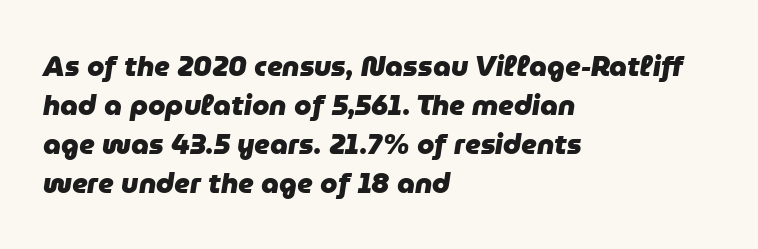
The image shows 28 px heavy type, italic (leaning right); set left-aligned, normal line spacing (1.39x), normal letter spacing, not underlined; low stroke contrast and a medium x-height.
